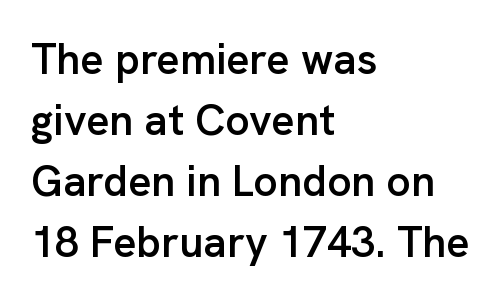
In terms of posture, this sample is upright. What stands out about the letter spacing? Nothing — it is the standard amount. The typesetting leans somewhat heavy: a semibold. Is this a fixed-width face? No — the glyphs have proportional, varying widths.
